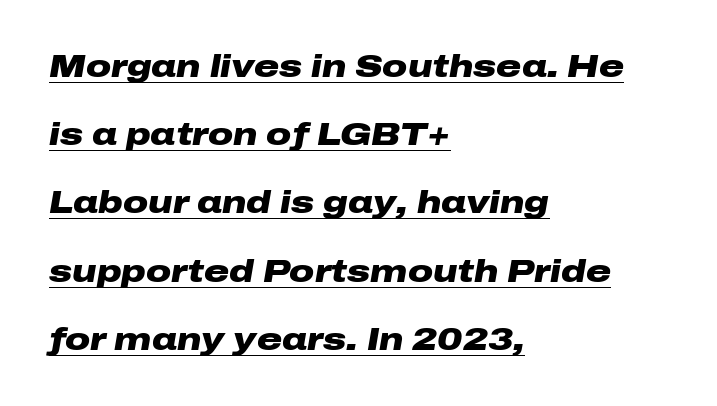
The image shows 31 px heavy, wide type, italic (leaning right); set left-aligned, loose line spacing (2.2x), normal letter spacing, underlined; low stroke contrast and a medium x-height.
